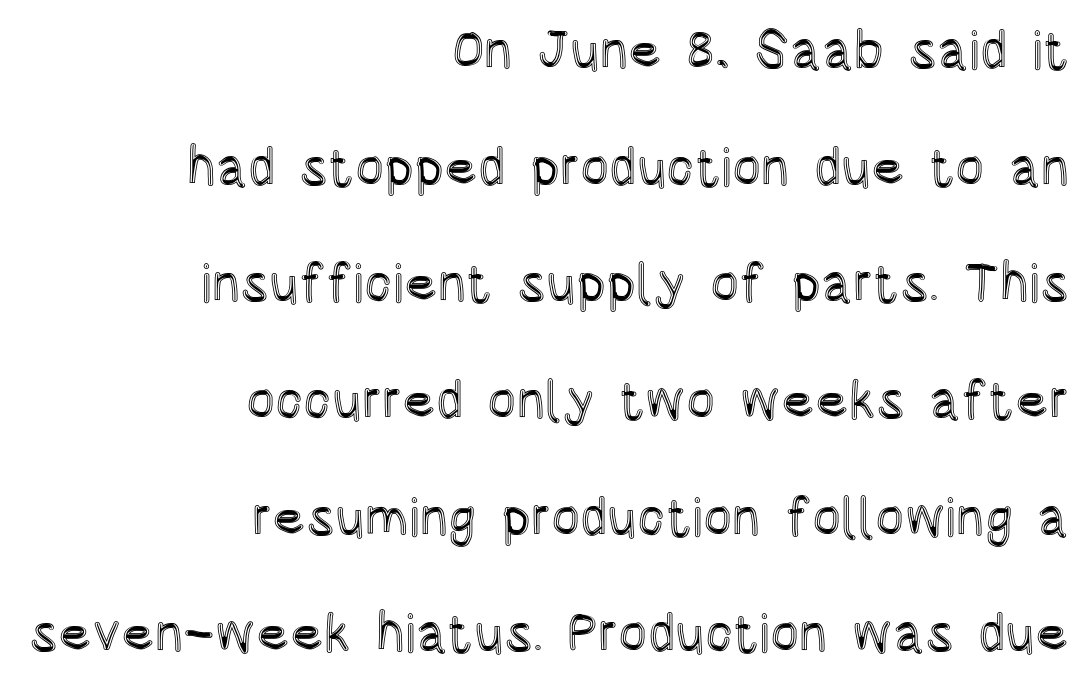
The words here are not underlined. These lines are rendered in a variable-pitch font. Honestly, the letter spacing is just normal — you wouldn't notice it. Teacher's note: observe the even right margin — that is flush-right alignment. Ascenders rise straight up at ninety degrees. These lines stand farther apart than default settings would place them.
